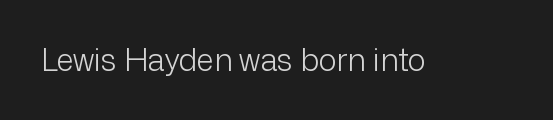
The passage shown is typeset with a sans-serif family. A roman cut, with each character standing at attention. The strip under each line holds only bare page. Caption: face not bold, strokes unweighted.
